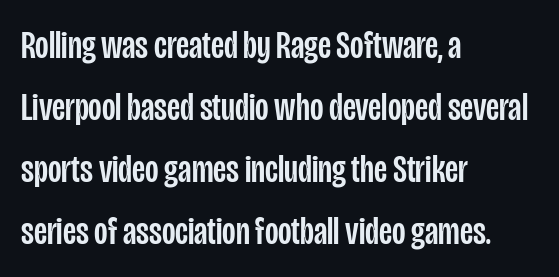
Q: Is the text italic (slanted)? A: No, it is upright.
Q: Is the typeface a serif or a sans-serif typeface? A: Sans-serif.
Q: Is the text underlined? A: No.
Q: How is the paragraph aligned? A: Left-aligned.
Q: Is the spacing between letters normal or unusually wide? A: Normal.
Q: Is the spacing between lines tight, normal or loose? A: Normal.
Q: Width (condensed, normal, or wide)? A: Condensed.
Q: Stroke contrast? A: Low.
Q: x-height? A: Large.
Q: Monospaced? A: No.
